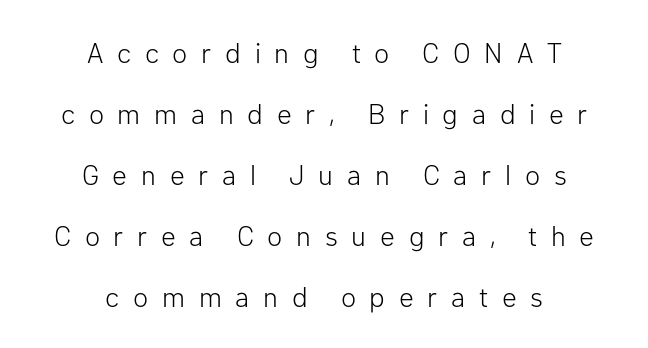
Q: Is the text bold? A: No.
Q: Is the text italic (slanted)? A: No, it is upright.
Q: Is the typeface a serif or a sans-serif typeface? A: Sans-serif.
Q: Is the text underlined? A: No.
Q: How is the paragraph aligned? A: Centered.
Q: Is the spacing between letters normal or unusually wide? A: Unusually wide.
Q: Is the spacing between lines tight, normal or loose? A: Loose.
Q: Width (condensed, normal, or wide)? A: Normal.
Q: Stroke contrast? A: Low.
Q: x-height? A: Medium.
Q: Monospaced? A: No.
